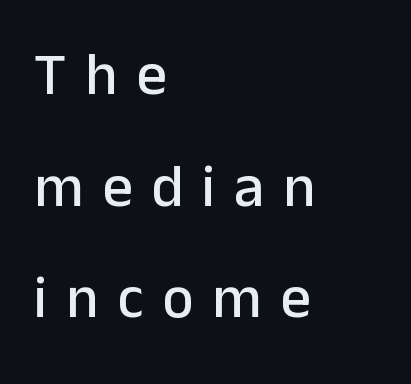
This sample is left-justified, so line endings fall wherever the words run out. Characters remain perfectly vertical along every line. Short note: letters widely spaced. Letterform terminals end flat and unadorned throughout the passage.
